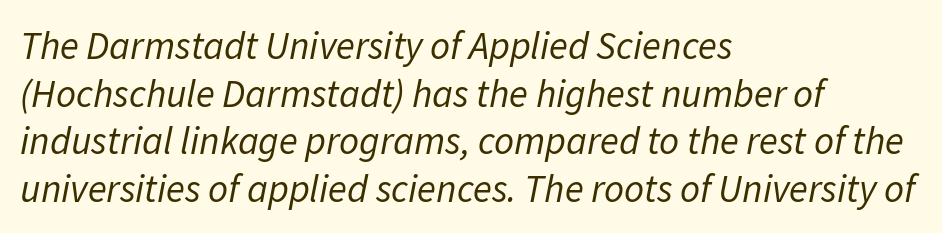
{"italic": "yes", "lean": "right", "slant_degrees": 11, "bold": "no", "weight": "regular", "width": "normal", "stroke_contrast": "low", "x_height": "medium", "monospaced": "no", "underline": "no", "align": "left", "line_spacing_ratio": 1.22, "letter_spacing": "normal", "letter_spacing_em": 0.0, "glyph_px": 39}
